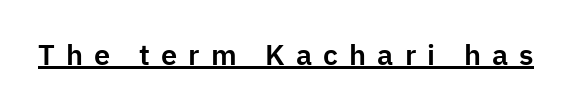
Q: Is the text italic (slanted)? A: No, it is upright.
Q: Is the typeface a serif or a sans-serif typeface? A: Sans-serif.
Q: Is the text underlined? A: Yes.
Q: Is the spacing between letters normal or unusually wide? A: Unusually wide.
Q: Width (condensed, normal, or wide)? A: Normal.
Q: Stroke contrast? A: Low.
Q: x-height? A: Medium.
Q: Monospaced? A: No.
